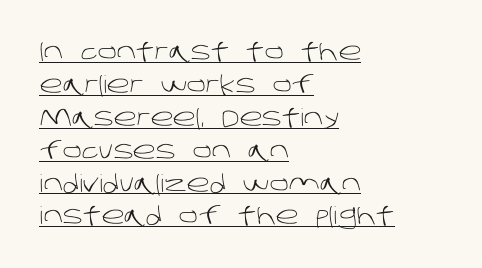
The image shows 24 px text type; set left-aligned, normal line spacing (1.37x), normal letter spacing, underlined.
